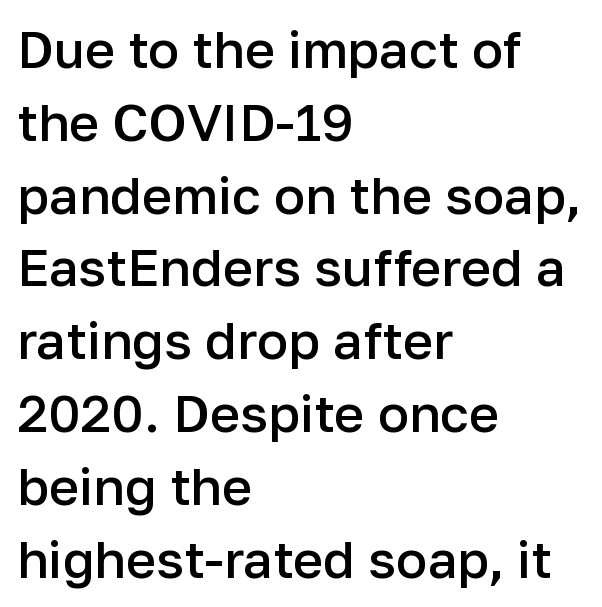
The image shows 52 px semibold sans-serif type, upright; set left-aligned, normal line spacing (1.4x), normal letter spacing, not underlined; low stroke contrast and a medium x-height.
